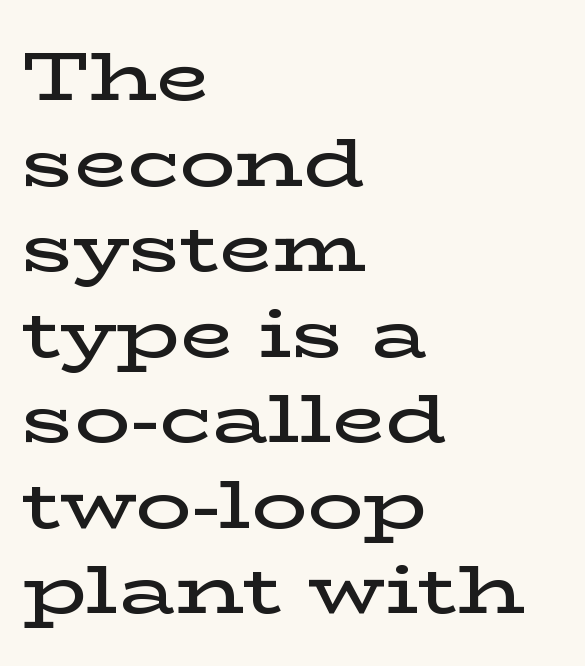
Q: Is the text bold? A: Semi-bold.
Q: Is the text italic (slanted)? A: No, it is upright.
Q: Is the typeface a serif or a sans-serif typeface? A: Serif.
Q: Is the text underlined? A: No.
Q: How is the paragraph aligned? A: Left-aligned.
Q: Is the spacing between letters normal or unusually wide? A: Normal.
Q: Width (condensed, normal, or wide)? A: Wide.
Q: Stroke contrast? A: Low.
Q: x-height? A: Medium.
Q: Monospaced? A: No.
